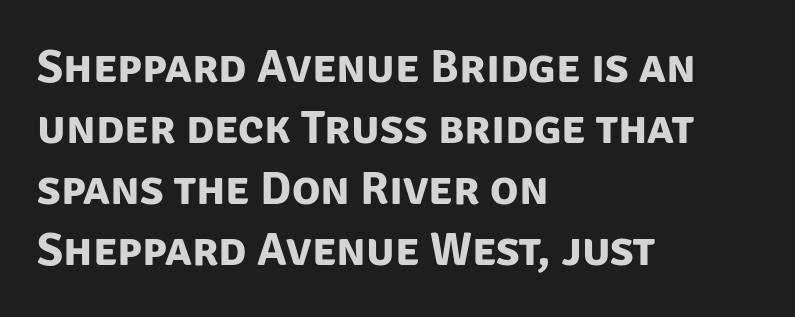
{"serif": "no", "bold": "yes", "weight": "bold", "width": "normal", "stroke_contrast": "low", "x_height": "large", "monospaced": "no", "underline": "no", "align": "left", "line_spacing": "normal", "line_spacing_ratio": 1.3, "letter_spacing": "normal", "letter_spacing_em": 0.0, "glyph_px": 47}
